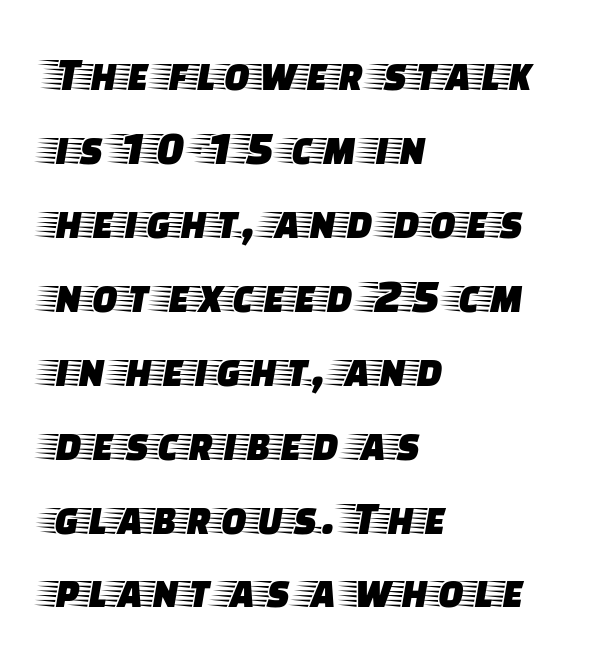
Summary of vertical rhythm: regular, with standard interline spacing. Spacing verdict: proportional, widths tailored to each character. Look at the bottom of the vertical strokes: they flare into serifs here. Descenders are the only things crossing below the line. The text block is weighted toward the left margin, trailing off unevenly rightward.
